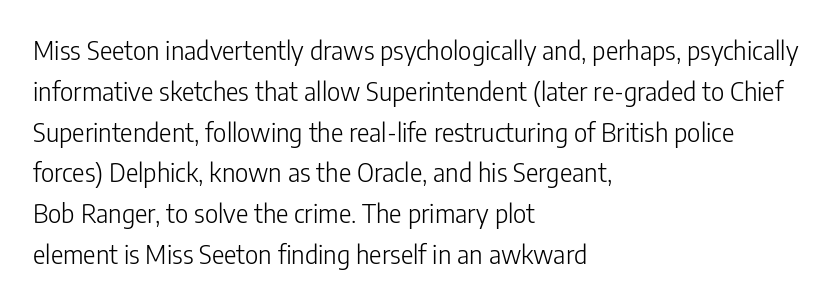
The image shows 26 px text type, upright; set left-aligned, normal line spacing (1.57x), normal letter spacing, not underlined.
